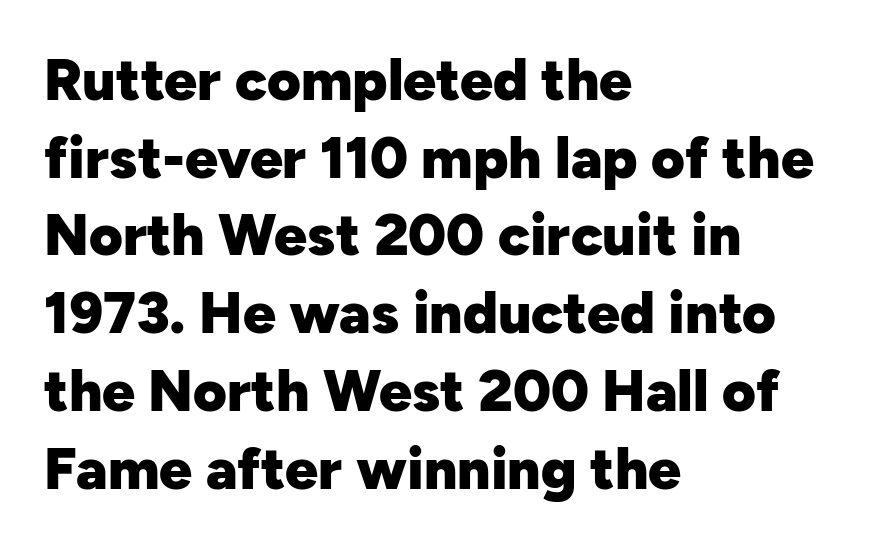
The image shows 58 px heavy sans-serif type, upright; set left-aligned, normal line spacing (1.34x), normal letter spacing, not underlined; low stroke contrast and a medium x-height.
